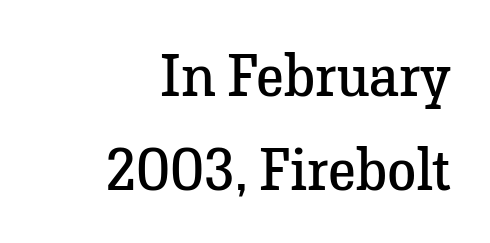
The image shows 59 px regular-weight serif type, upright; set right-aligned, normal line spacing (1.59x), normal letter spacing, not underlined; low stroke contrast and a medium x-height.
